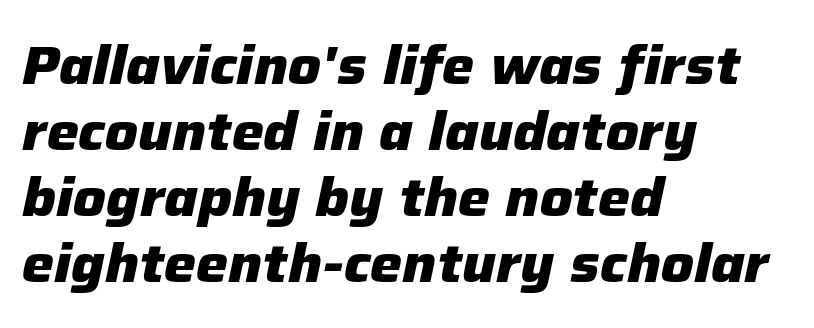
Character widths vary here, with narrow letters taking less room than wide ones. The string is rendered with underlining switched off. Default kerning and tracking; the words read as compact shapes. Rendered with sloped, italic letterforms. Horizontal alignment here is leftward, the default for most running prose.
